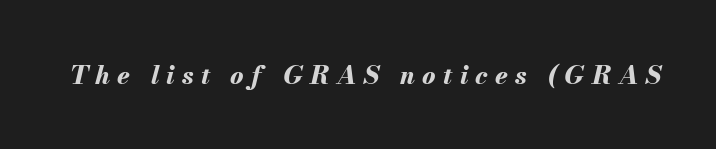
Observe the wide spacing: letters keep a clear distance from each other. This is oblique type, the kind used for emphasis or titles. Check the space under the baseline: it is left empty. How heavy is the stroke? Heavy — this is a bold.
